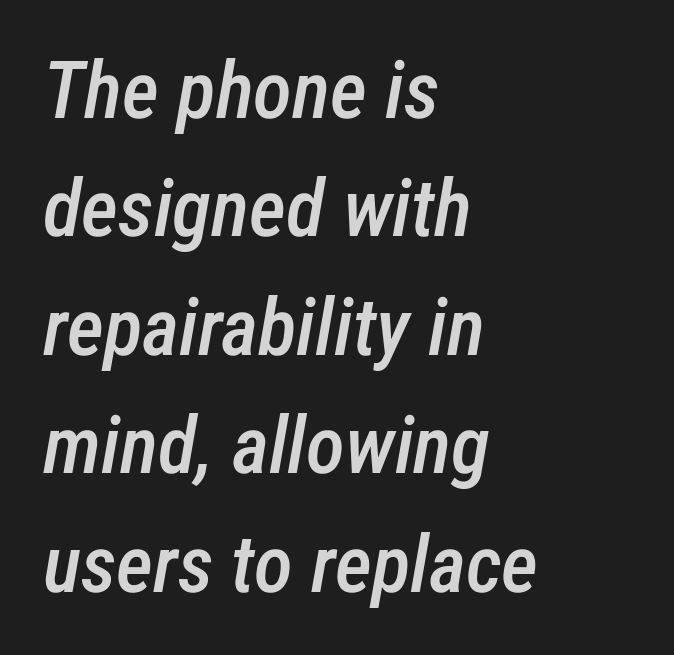
{"italic": "yes", "lean": "right", "slant_degrees": 12, "bold": "semi", "weight": "semibold", "width": "condensed", "stroke_contrast": "low", "x_height": "medium", "monospaced": "no", "underline": "no", "align": "left", "line_spacing": "normal", "line_spacing_ratio": 1.48, "letter_spacing": "normal", "letter_spacing_em": 0.0, "glyph_px": 80}
